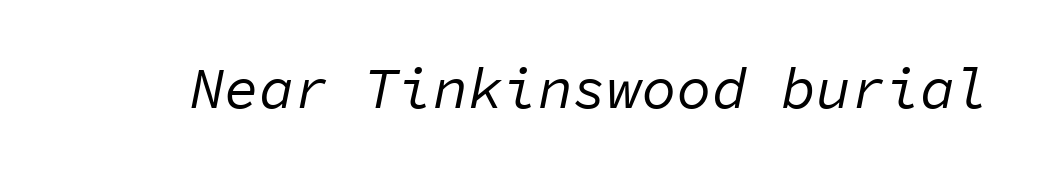
{"italic": "yes", "lean": "right", "slant_degrees": 11, "bold": "no", "weight": "regular", "width": "normal", "stroke_contrast": "low", "x_height": "medium", "monospaced": "yes", "underline": "no", "letter_spacing": "normal", "letter_spacing_em": 0.0, "glyph_px": 58}
